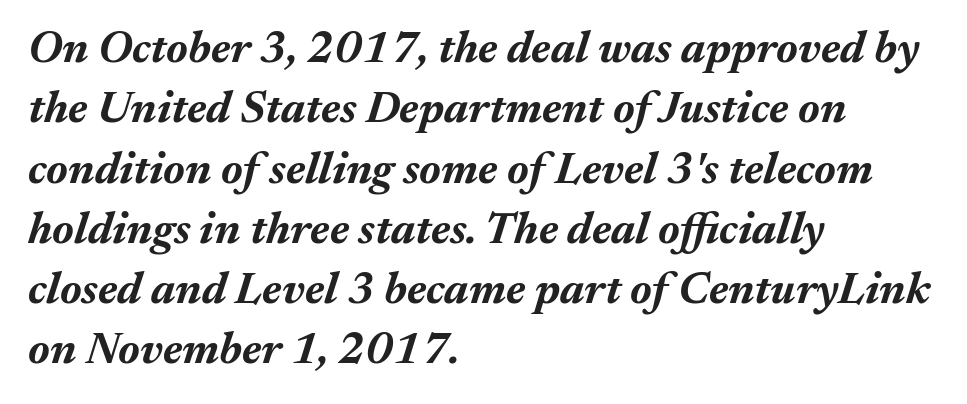
The rendering uses a moderate line-height, typical for paragraphs. In terms of posture, this sample is oblique. Note the varied advance widths — an 'i' is clearly narrower than an 'm'. Nothing unusual about the tracking: characters are spaced as the font intends. Decoration check: the copy has no underline. Where is the straight margin? On the left.
